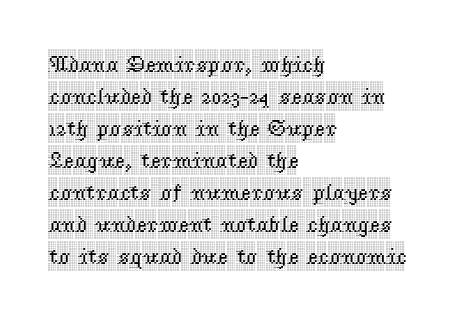
The image shows 23 px text type, upright; set left-aligned, normal line spacing (1.39x), normal letter spacing, not underlined.
